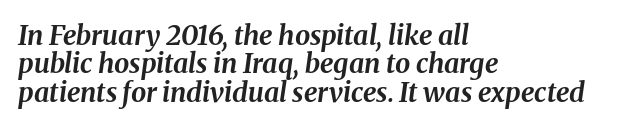
You can tell it's italic because the verticals aren't actually vertical. Each word holds together tightly as a unit, with standard inter-letter gaps. Layout note: lines flush left. No word sits above an underline. Interline gaps are noticeably narrow in this sample.
